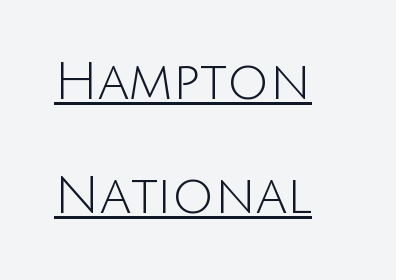
A rule runs beneath these lines of type. In CSS terms this would be text-align: left. Vertically, the passage feels expansive, rows floating well apart. Proportional: the letters do not fall into vertical columns. The font family rendered here belongs to the sans-serif group. Look at the tracking — it's just the regular setting, nothing added.
